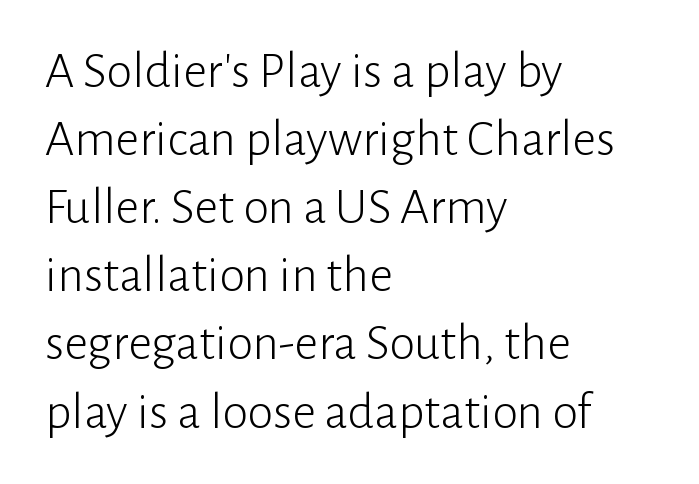
{"serif": "no", "italic": "no", "bold": "no", "weight": "light", "width": "normal", "stroke_contrast": "low", "x_height": "medium", "monospaced": "no", "underline": "no", "align": "left", "line_spacing": "normal", "line_spacing_ratio": 1.31, "letter_spacing": "normal", "letter_spacing_em": 0.0, "glyph_px": 52}
